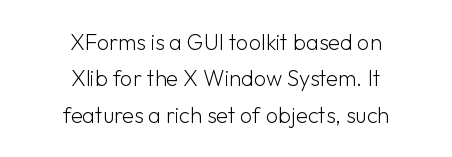
The image shows 22 px text type, upright; set centered, normal line spacing (1.65x), normal letter spacing, not underlined.
